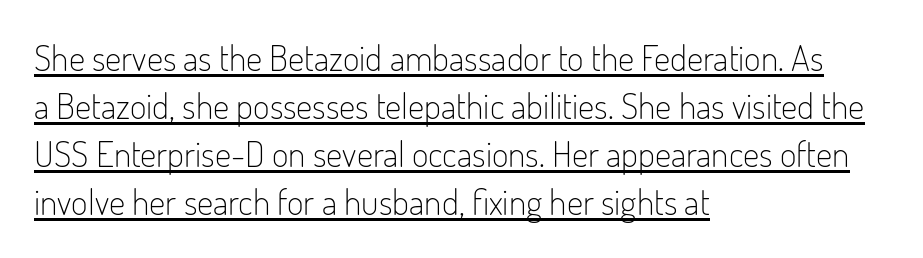
Q: Is the text bold? A: No.
Q: Is the text italic (slanted)? A: No, it is upright.
Q: Is the typeface a serif or a sans-serif typeface? A: Sans-serif.
Q: Is the text underlined? A: Yes.
Q: How is the paragraph aligned? A: Left-aligned.
Q: Is the spacing between letters normal or unusually wide? A: Normal.
Q: Is the spacing between lines tight, normal or loose? A: Normal.
Q: Width (condensed, normal, or wide)? A: Condensed.
Q: Stroke contrast? A: Low.
Q: x-height? A: Small.
Q: Monospaced? A: No.
